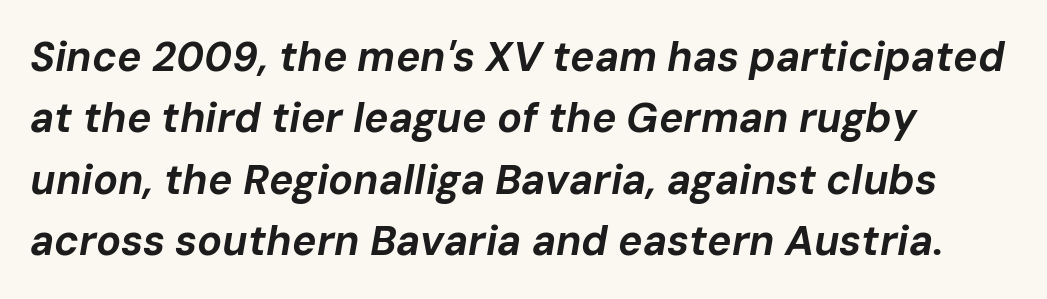
Here the glyphs are tracked normally, forming tight word shapes. Looking at the ascenders, they clearly lean. Typographic density is high because the face is bold. The words here are not underlined. The typesetter chose a ragged-right arrangement here.
